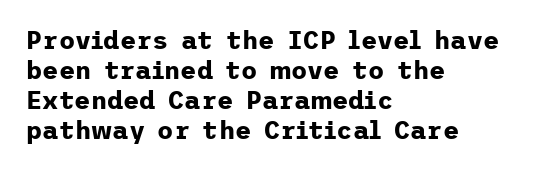
Q: Is the text bold? A: Yes.
Q: Is the text italic (slanted)? A: No, it is upright.
Q: Is the text underlined? A: No.
Q: How is the paragraph aligned? A: Left-aligned.
Q: Is the spacing between letters normal or unusually wide? A: Normal.
